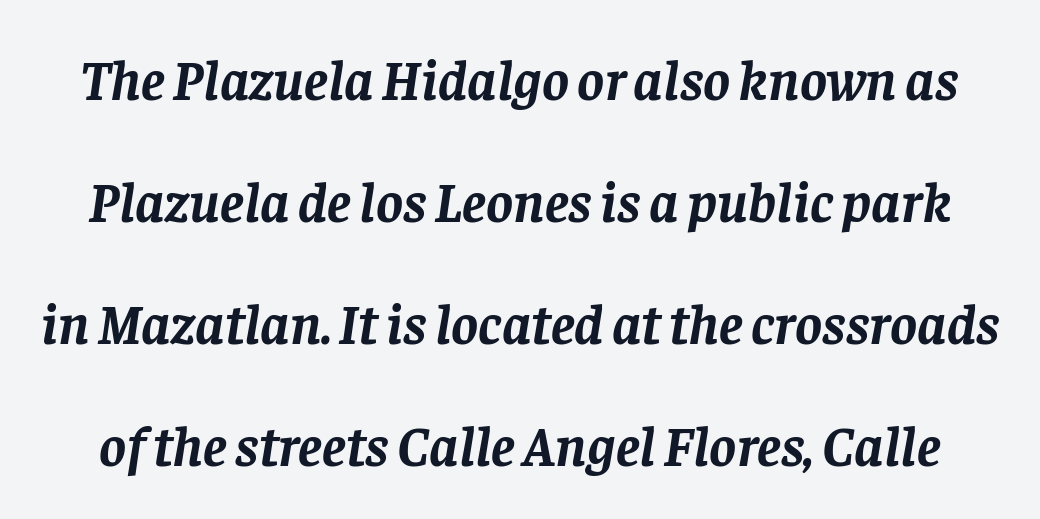
Think of a printed novel: that variable character pitch is what you see here. Typesetter's note: full bold, strokes at maximum text heaviness. This sample uses plain, unmodified letter spacing. Any mark beneath the type? The region is blank. The space between consecutive lines is lavish.
